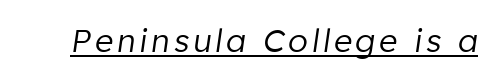
Q: Is the text bold? A: No.
Q: Is the text italic (slanted)? A: Yes, it leans right by about 8 degrees.
Q: Is the text underlined? A: Yes.
Q: Width (condensed, normal, or wide)? A: Normal.
Q: Stroke contrast? A: Low.
Q: x-height? A: Medium.
Q: Monospaced? A: No.
